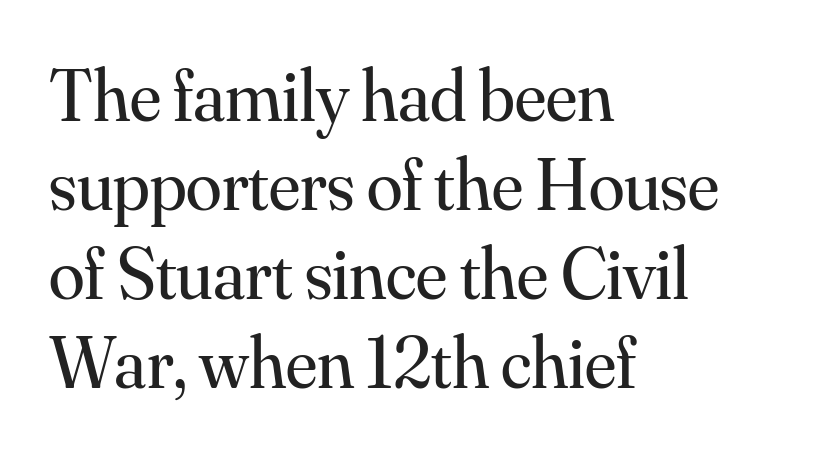
The image shows 73 px regular-weight serif type, upright; set left-aligned, line spacing 1.22x, normal letter spacing, not underlined; medium stroke contrast and a small x-height.
